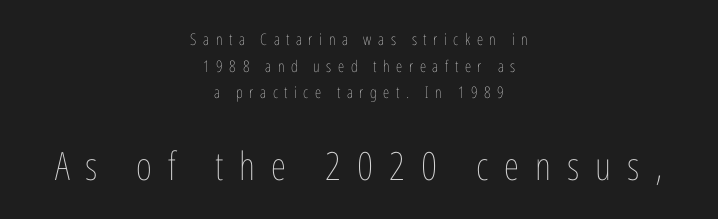
Q: Is the text bold? A: No.
Q: Is the text italic (slanted)? A: No, it is upright.
Q: Is the text underlined? A: No.
Q: How is the paragraph aligned? A: Centered.
Q: Is the spacing between letters normal or unusually wide? A: Unusually wide.
Q: Is the spacing between lines tight, normal or loose? A: Normal.
Q: Which block of text is set in a larger size, the first (top) or the second (bottom)? A: The second (bottom) one.
Q: Width (condensed, normal, or wide)? A: Condensed.
Q: Stroke contrast? A: Low.
Q: x-height? A: Medium.
Q: Monospaced? A: No.
